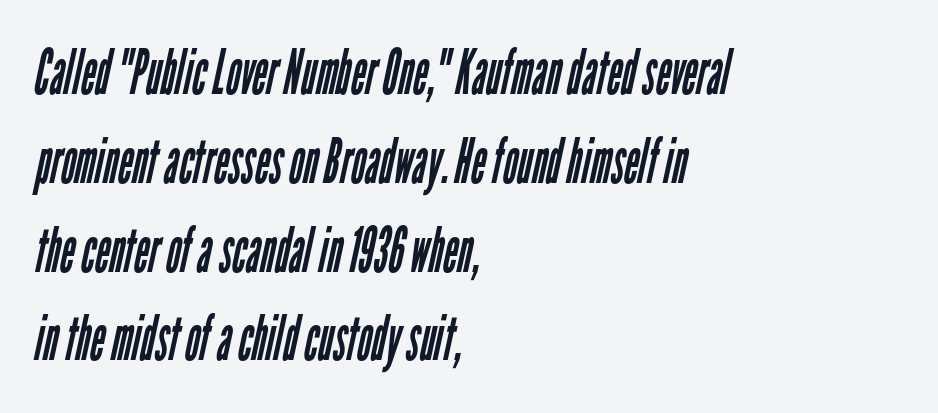
Is the block centered? No — it sits flush against the left margin. The letters sit at their default tracking, neither squeezed nor spread. Caption: face not bold, strokes unweighted. Letterform terminals end flat and unadorned throughout the passage.
